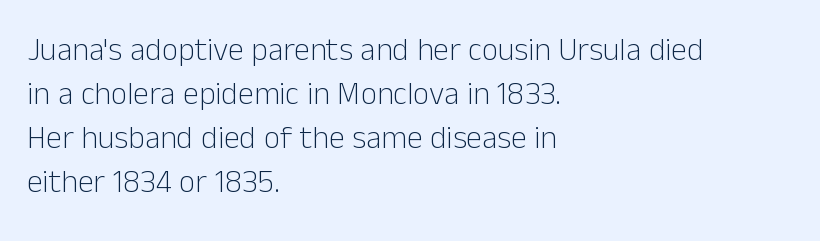
Each letter keeps its own natural width here, so spacing adapts to shape. Compared with typical paragraphs, the rows here are spaced about the same. The string is rendered with underlining switched off. Weight: regular or lighter. Default kerning and tracking; the words read as compact shapes.
